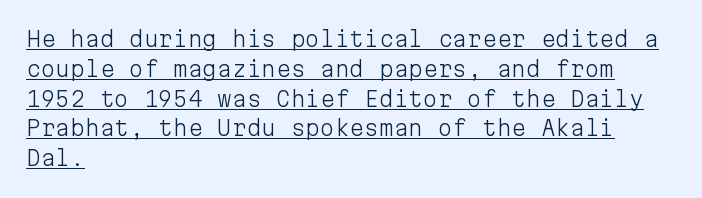
{"italic": "no", "bold": "no", "underline": "yes", "align": "left", "line_spacing": "normal", "line_spacing_ratio": 1.42, "letter_spacing": "normal", "letter_spacing_em": 0.0, "glyph_px": 21}
